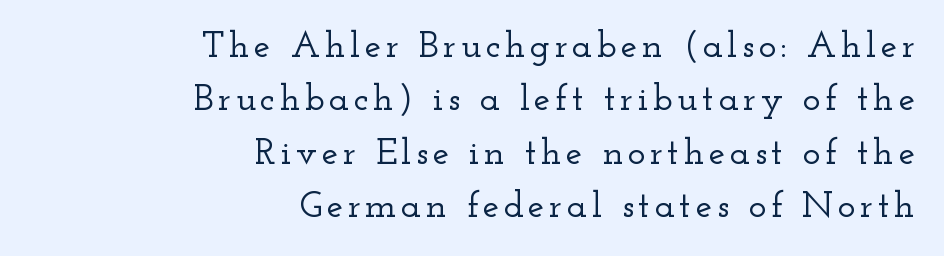
Q: Is the text italic (slanted)? A: No, it is upright.
Q: Is the typeface a serif or a sans-serif typeface? A: Serif.
Q: Is the text underlined? A: No.
Q: How is the paragraph aligned? A: Right-aligned.
Q: Is the spacing between lines tight, normal or loose? A: Normal.
Q: Width (condensed, normal, or wide)? A: Wide.
Q: Stroke contrast? A: Low.
Q: x-height? A: Small.
Q: Monospaced? A: No.
